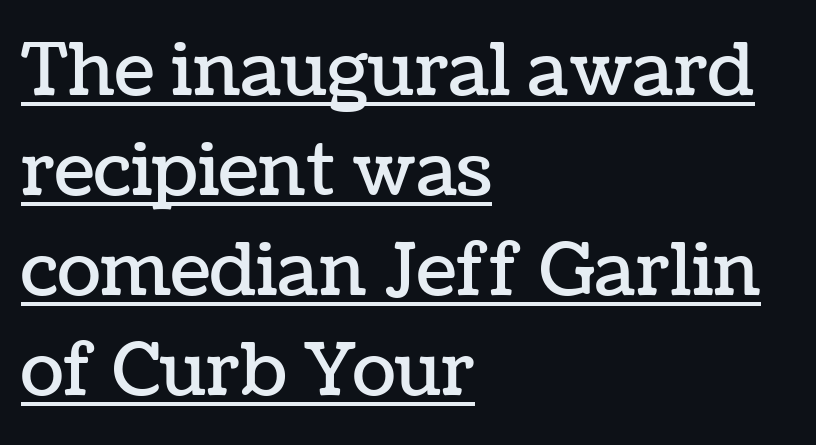
{"italic": "no", "width": "normal", "stroke_contrast": "low", "x_height": "medium", "monospaced": "no", "underline": "yes", "align": "left", "line_spacing": "normal", "line_spacing_ratio": 1.39, "letter_spacing": "normal", "letter_spacing_em": 0.0, "glyph_px": 72}
